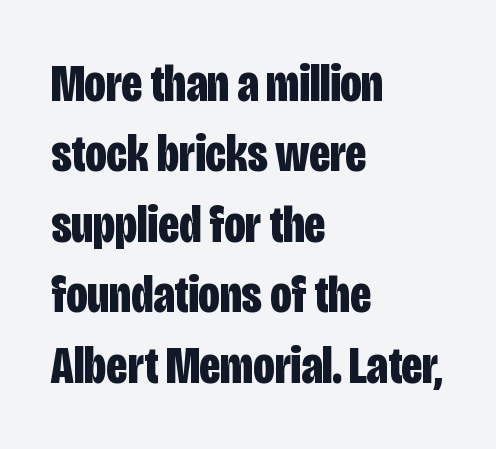
{"serif": "no", "italic": "no", "bold": "yes", "weight": "bold", "width": "condensed", "stroke_contrast": "low", "x_height": "large", "monospaced": "no", "underline": "no", "align": "left", "line_spacing": "normal", "line_spacing_ratio": 1.33, "letter_spacing": "normal", "letter_spacing_em": 0.0, "glyph_px": 53}
